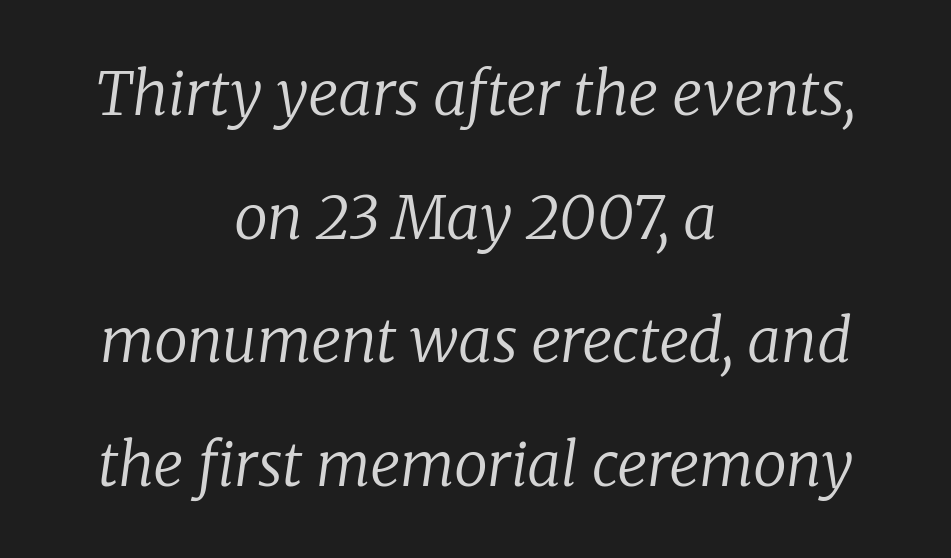
The image shows 60 px regular-weight serif type, italic (leaning right); set centered, loose line spacing (2.06x), normal letter spacing, not underlined; low stroke contrast and a medium x-height.
